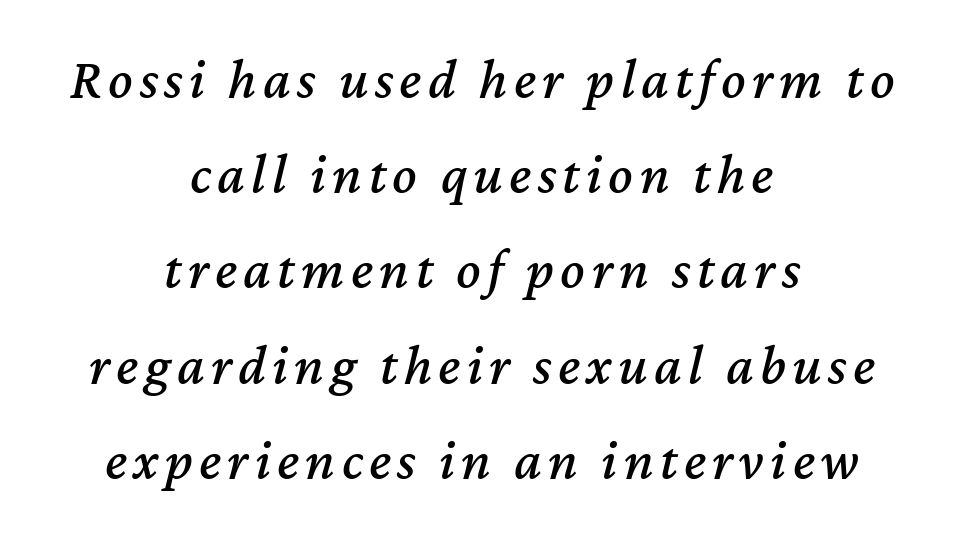
Each letter keeps its own natural width here, so spacing adapts to shape. Bare-footed words on every line. The rendering positions every line midway between the sides. Notice how descenders clear the ascenders below comfortably — that's standard leading.
